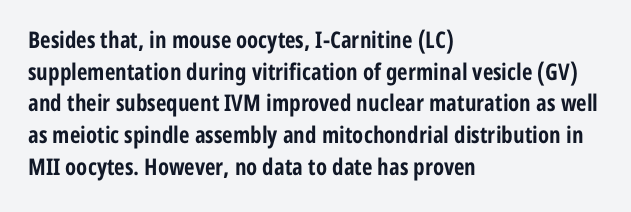
Q: Is the text bold? A: Yes.
Q: Is the text italic (slanted)? A: No, it is upright.
Q: Is the text underlined? A: No.
Q: How is the paragraph aligned? A: Left-aligned.
Q: Is the spacing between letters normal or unusually wide? A: Normal.
Q: Is the spacing between lines tight, normal or loose? A: Normal.
